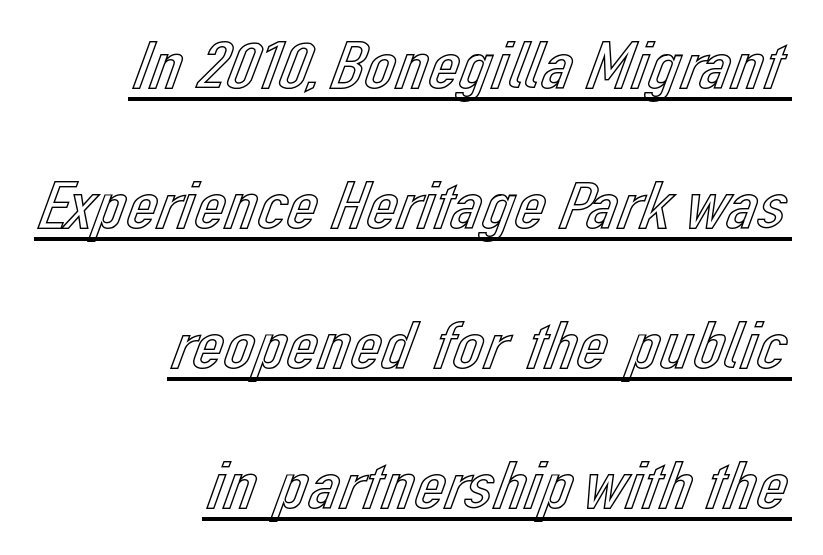
The image shows 69 px text type; set right-aligned, loose line spacing (2.03x), normal letter spacing, underlined; a medium x-height.
